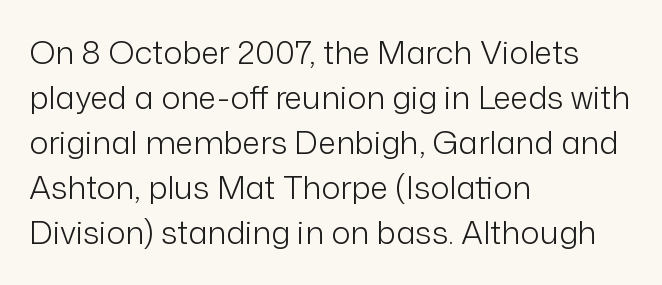
Q: Is the text bold? A: No.
Q: Is the text italic (slanted)? A: No, it is upright.
Q: Is the typeface a serif or a sans-serif typeface? A: Sans-serif.
Q: Is the text underlined? A: No.
Q: How is the paragraph aligned? A: Left-aligned.
Q: Is the spacing between letters normal or unusually wide? A: Normal.
Q: Is the spacing between lines tight, normal or loose? A: Normal.
Q: Width (condensed, normal, or wide)? A: Normal.
Q: Stroke contrast? A: Low.
Q: x-height? A: Medium.
Q: Monospaced? A: No.
